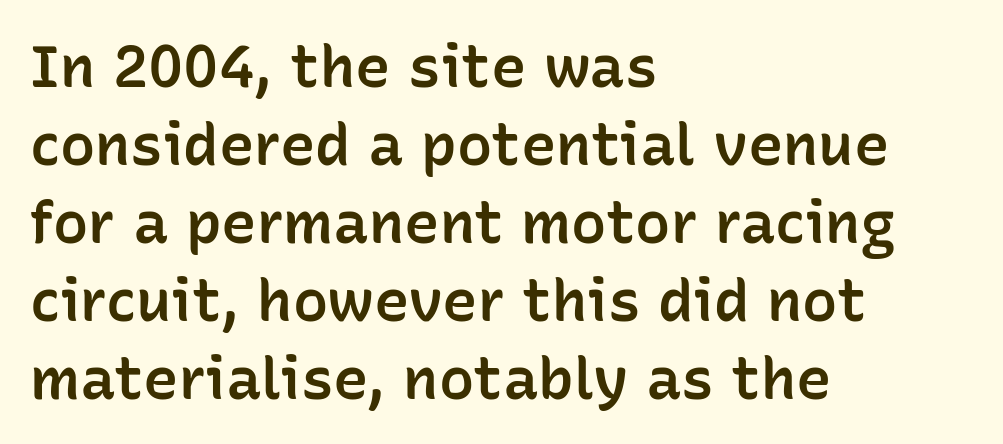
The image shows 59 px semibold sans-serif type, upright; set left-aligned, normal line spacing (1.32x), normal letter spacing, not underlined; low stroke contrast and a medium x-height.
